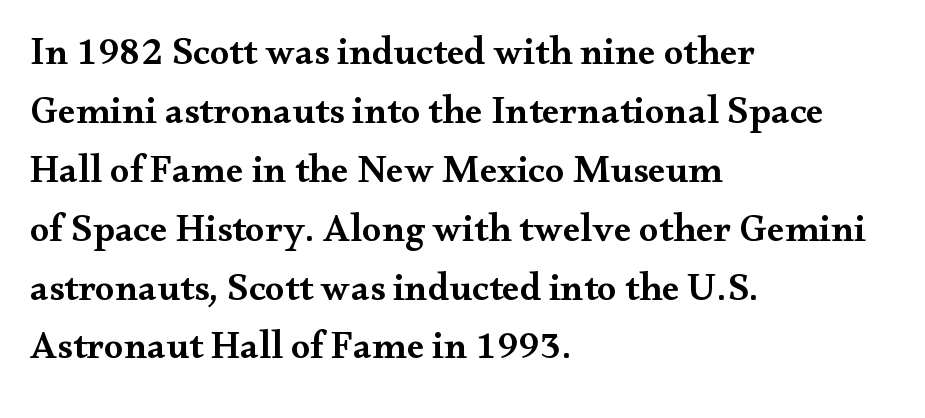
The image shows 39 px semibold, wide serif type, upright; set left-aligned, normal line spacing (1.51x), normal letter spacing, not underlined; medium stroke contrast and a small x-height.
